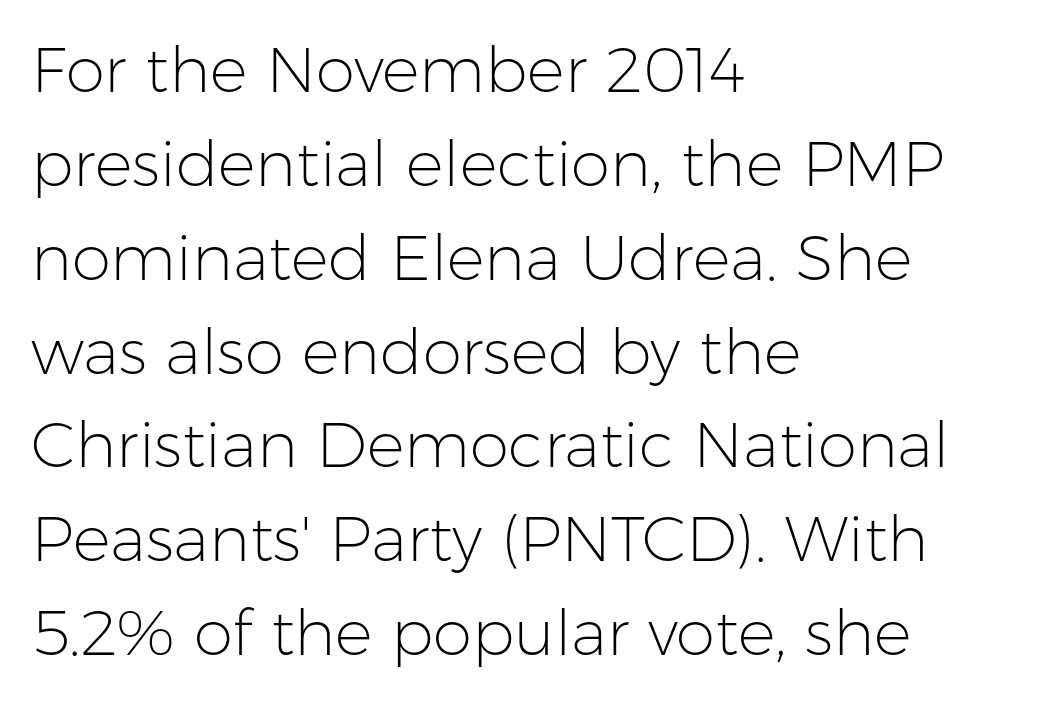
Q: Is the text bold? A: No.
Q: Is the text italic (slanted)? A: No, it is upright.
Q: Is the typeface a serif or a sans-serif typeface? A: Sans-serif.
Q: Is the text underlined? A: No.
Q: How is the paragraph aligned? A: Left-aligned.
Q: Is the spacing between letters normal or unusually wide? A: Normal.
Q: Is the spacing between lines tight, normal or loose? A: Normal.
Q: Width (condensed, normal, or wide)? A: Normal.
Q: Stroke contrast? A: Low.
Q: x-height? A: Medium.
Q: Monospaced? A: No.
